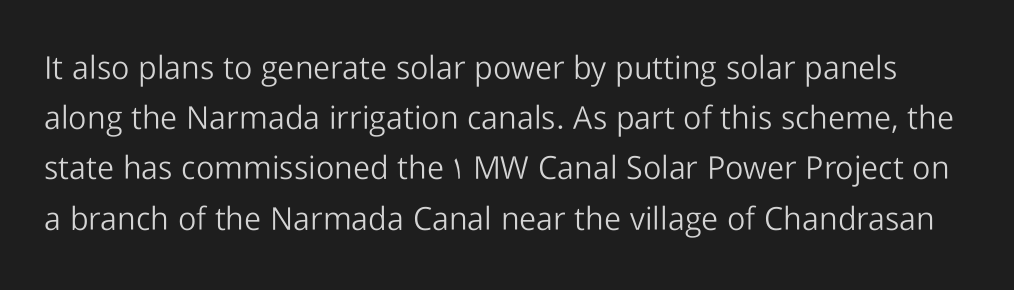
The image shows 32 px light sans-serif type, upright; set normal line spacing (1.57x), normal letter spacing, not underlined; low stroke contrast and a medium x-height.
